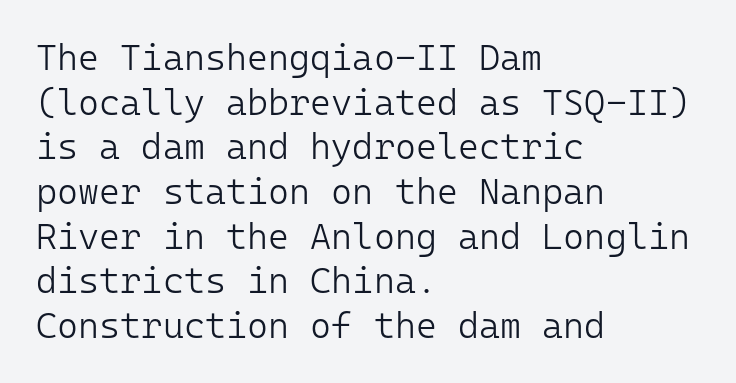
The foot of each line stays bare and open. When letters stand straight like this, we call the style roman or upright. The face used here is rendered with its standard letterfit. In CSS terms this would be text-align: left. This sample has the even, mechanical cadence of fixed-width lettering.
